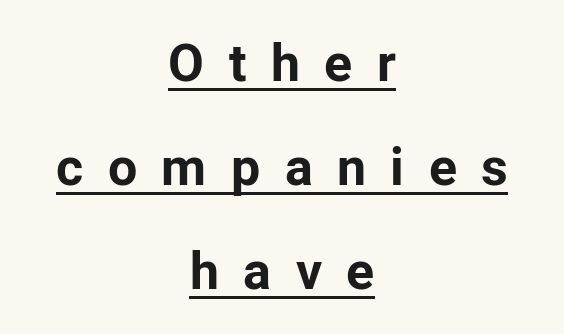
{"serif": "no", "italic": "no", "bold": "yes", "weight": "bold", "width": "normal", "stroke_contrast": "low", "x_height": "medium", "monospaced": "no", "underline": "yes", "align": "center", "line_spacing": "loose", "line_spacing_ratio": 2.0, "letter_spacing": "wide", "letter_spacing_em": 0.47, "glyph_px": 52}
